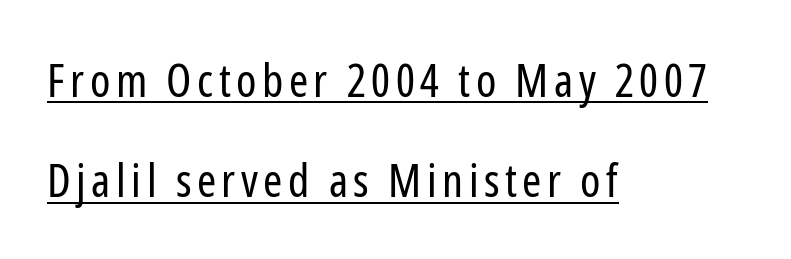
Q: Is the text bold? A: No.
Q: Is the text italic (slanted)? A: No, it is upright.
Q: Is the typeface a serif or a sans-serif typeface? A: Sans-serif.
Q: Is the text underlined? A: Yes.
Q: How is the paragraph aligned? A: Left-aligned.
Q: Is the spacing between lines tight, normal or loose? A: Loose.
Q: Width (condensed, normal, or wide)? A: Condensed.
Q: Stroke contrast? A: Low.
Q: x-height? A: Medium.
Q: Monospaced? A: No.
